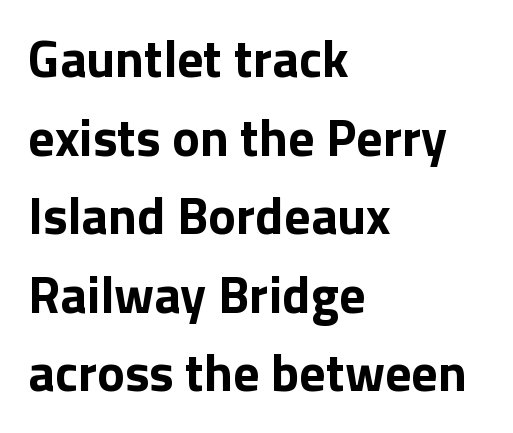
Q: Is the text bold? A: Yes.
Q: Is the text italic (slanted)? A: No, it is upright.
Q: Is the typeface a serif or a sans-serif typeface? A: Sans-serif.
Q: Is the text underlined? A: No.
Q: How is the paragraph aligned? A: Left-aligned.
Q: Is the spacing between letters normal or unusually wide? A: Normal.
Q: Is the spacing between lines tight, normal or loose? A: Normal.
Q: Width (condensed, normal, or wide)? A: Normal.
Q: Stroke contrast? A: Low.
Q: x-height? A: Medium.
Q: Monospaced? A: No.
